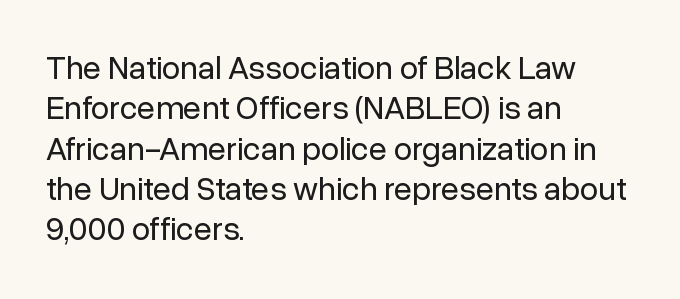
The image shows 33 px regular-weight sans-serif type, upright; set left-aligned, line spacing 1.22x, normal letter spacing, not underlined; low stroke contrast and a medium x-height.
